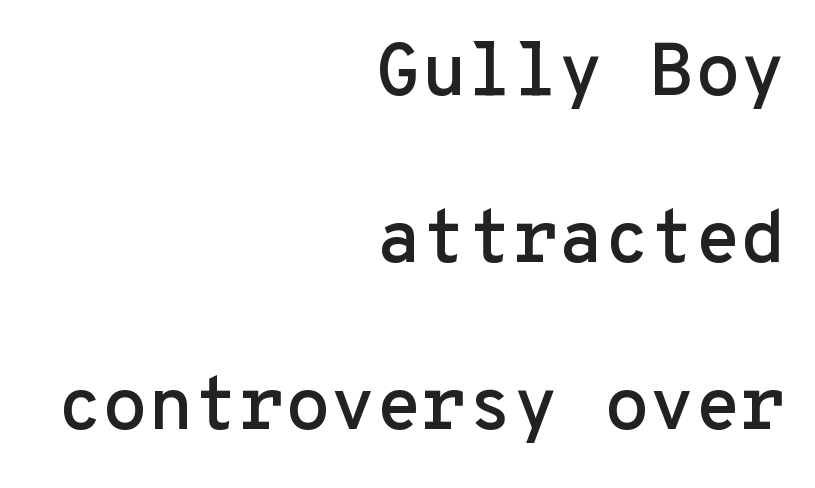
Q: Is the text italic (slanted)? A: No, it is upright.
Q: Is the typeface a serif or a sans-serif typeface? A: Sans-serif.
Q: Is the text underlined? A: No.
Q: How is the paragraph aligned? A: Right-aligned.
Q: Is the spacing between letters normal or unusually wide? A: Normal.
Q: Is the spacing between lines tight, normal or loose? A: Loose.
Q: Width (condensed, normal, or wide)? A: Normal.
Q: Stroke contrast? A: Low.
Q: x-height? A: Medium.
Q: Monospaced? A: Yes.
